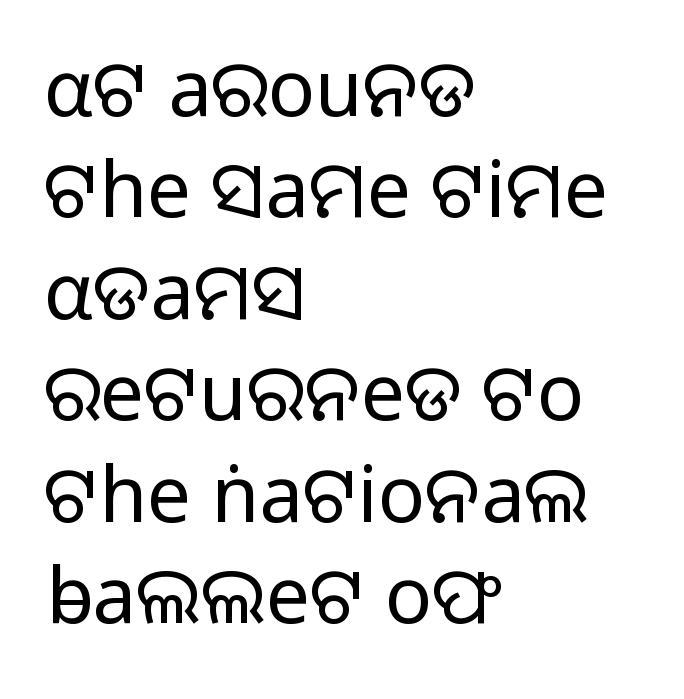
{"serif": "no", "italic": "no", "bold": "no", "weight": "light", "width": "normal", "stroke_contrast": "low", "x_height": "medium", "monospaced": "no", "underline": "no", "align": "left", "line_spacing": "normal", "line_spacing_ratio": 1.3, "letter_spacing": "normal", "letter_spacing_em": 0.0, "glyph_px": 78}
